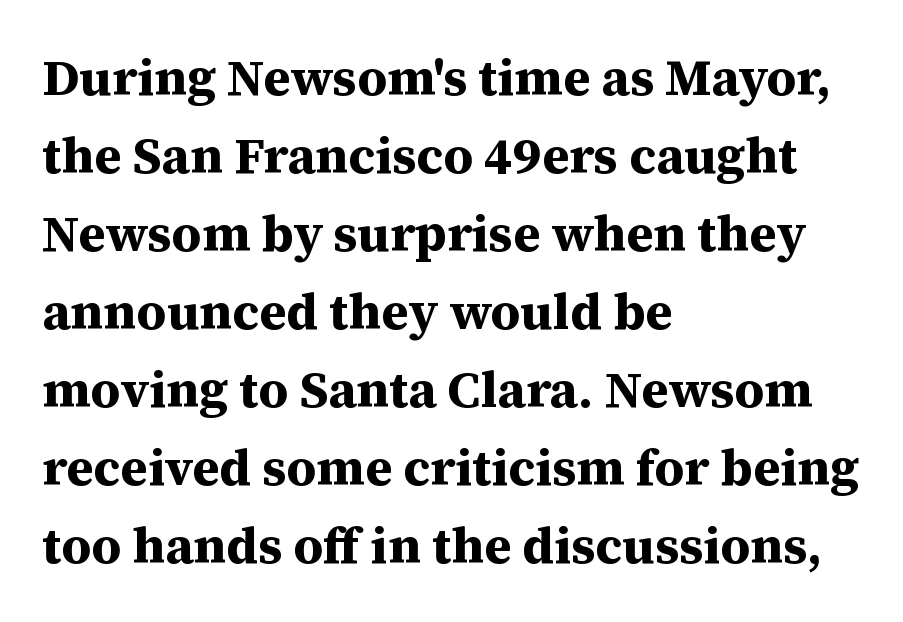
{"serif": "yes", "italic": "no", "bold": "yes", "weight": "bold", "width": "normal", "stroke_contrast": "medium", "x_height": "medium", "monospaced": "no", "underline": "no", "align": "left", "line_spacing": "normal", "line_spacing_ratio": 1.53, "letter_spacing": "normal", "letter_spacing_em": 0.0, "glyph_px": 51}
